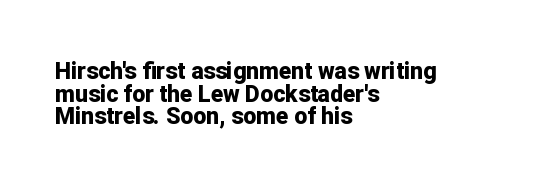
{"italic": "no", "bold": "yes", "underline": "no", "align": "left", "line_spacing": "tight", "line_spacing_ratio": 0.98, "letter_spacing": "normal", "letter_spacing_em": 0.0, "glyph_px": 23}
